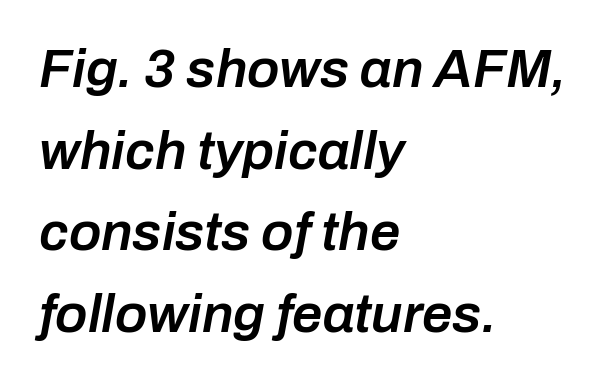
{"italic": "yes", "lean": "right", "slant_degrees": 10, "bold": "semi", "weight": "semibold", "width": "normal", "stroke_contrast": "low", "x_height": "medium", "monospaced": "no", "underline": "no", "align": "left", "line_spacing": "normal", "line_spacing_ratio": 1.51, "letter_spacing": "normal", "letter_spacing_em": 0.0, "glyph_px": 54}
